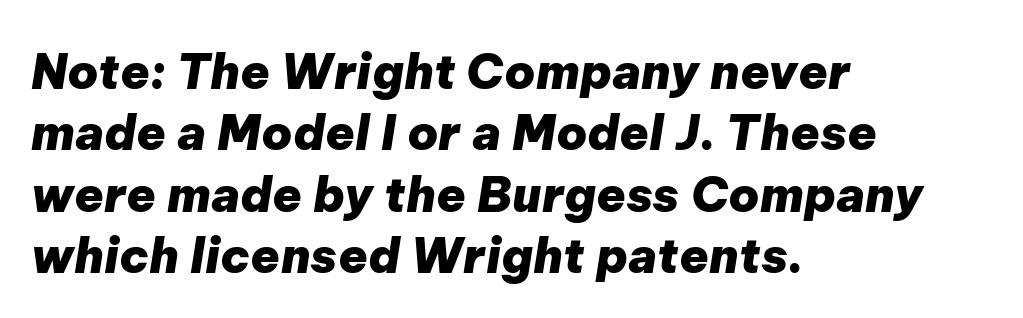
The passage shown stacks its lines at a standard gap. The horizontal fit of the characters is conventional and even. One-word summary of the alignment: left. Words float on clear page, feet unadorned.
